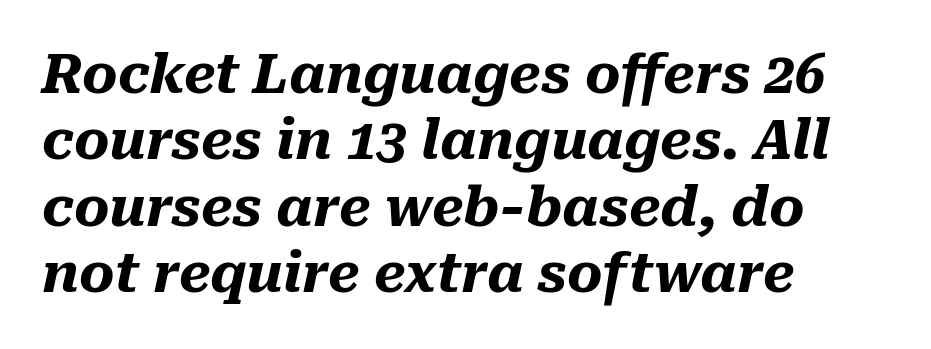
Each letter keeps its own natural width here, so spacing adapts to shape. Letter spacing: default. The font's italic variant was chosen for this text. A student would call this left alignment; a typographer would say flush left, rag right. Plain, unruled lines of type.
